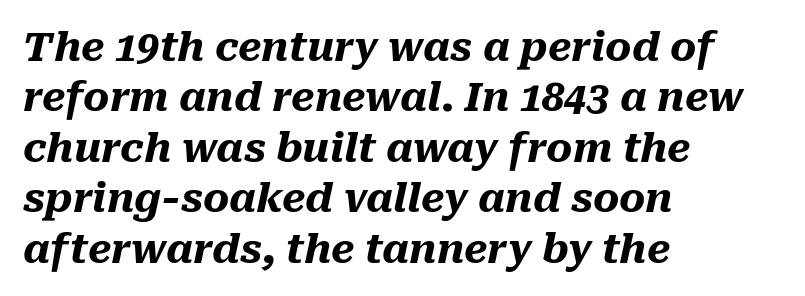
The image shows 40 px heavy type, italic (leaning right); set left-aligned, normal line spacing (1.26x), normal letter spacing, not underlined; medium stroke contrast and a medium x-height.
